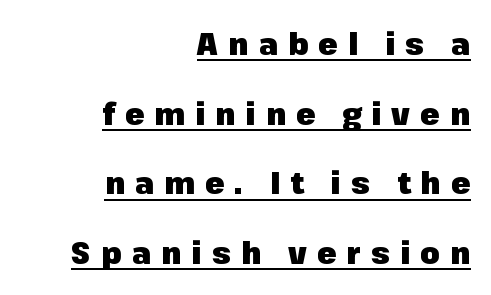
The image shows 31 px heavy sans-serif type, upright; set right-aligned, loose line spacing (2.25x), unusually wide letter spacing (+0.33 em), underlined; low stroke contrast and a medium x-height.
